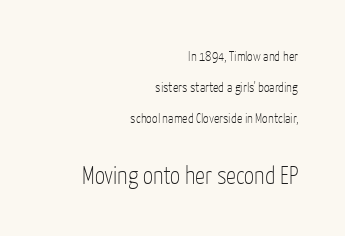
Q: Is the text bold? A: No.
Q: Is the text italic (slanted)? A: No, it is upright.
Q: Is the text underlined? A: No.
Q: How is the paragraph aligned? A: Right-aligned.
Q: Is the spacing between letters normal or unusually wide? A: Normal.
Q: Is the spacing between lines tight, normal or loose? A: Loose.
Q: Which block of text is set in a larger size, the first (top) or the second (bottom)? A: The second (bottom) one.
